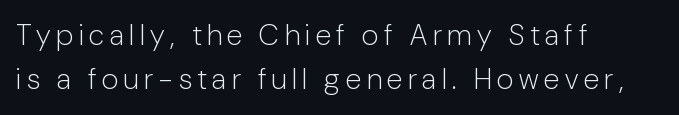
{"serif": "no", "italic": "no", "bold": "no", "weight": "light", "width": "condensed", "stroke_contrast": "low", "x_height": "medium", "monospaced": "no", "underline": "no", "align": "left", "line_spacing": "normal", "line_spacing_ratio": 1.52, "letter_spacing": "wide", "letter_spacing_em": 0.2, "glyph_px": 29}
